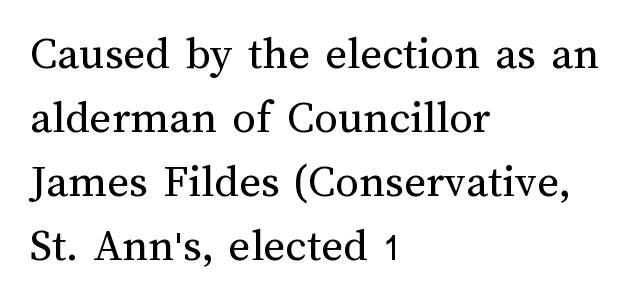
The image shows 47 px regular-weight type, upright; set left-aligned, normal line spacing (1.36x), normal letter spacing, not underlined; medium stroke contrast and a medium x-height.
